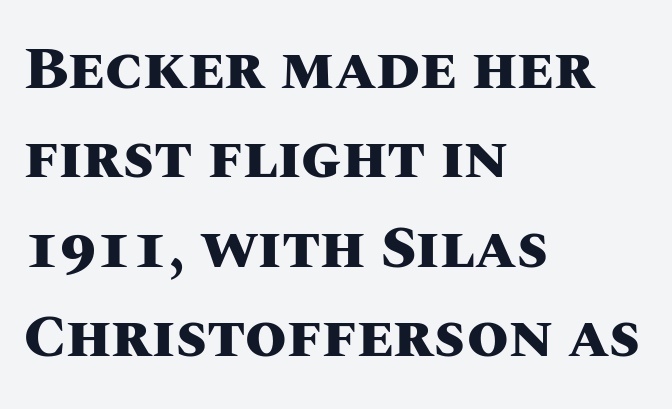
Note the varied advance widths — an 'i' is clearly narrower than an 'm'. Observe the ordinary spacing: letters are neighbours, not strangers. The letters are bold, with thick, heavy strokes. The leading is moderate, giving the passage an even texture. This sample is left-justified, so line endings fall wherever the words run out.
